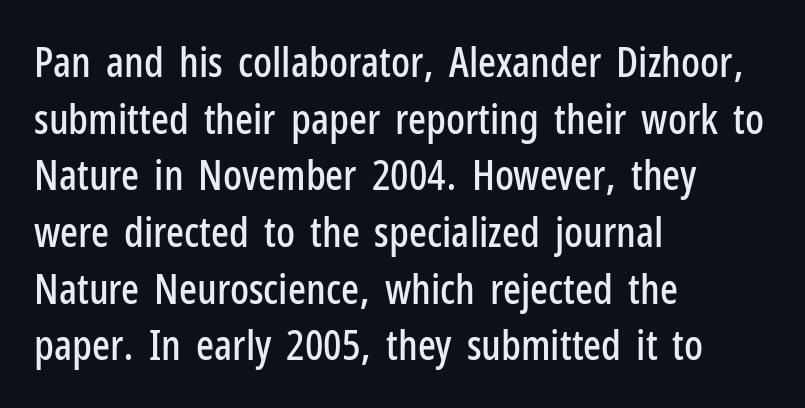
Q: Is the text italic (slanted)? A: No, it is upright.
Q: Is the typeface a serif or a sans-serif typeface? A: Sans-serif.
Q: Is the text underlined? A: No.
Q: How is the paragraph aligned? A: Left-aligned.
Q: Is the spacing between letters normal or unusually wide? A: Normal.
Q: Is the spacing between lines tight, normal or loose? A: Normal.
Q: Width (condensed, normal, or wide)? A: Condensed.
Q: Stroke contrast? A: Low.
Q: x-height? A: Medium.
Q: Monospaced? A: No.
